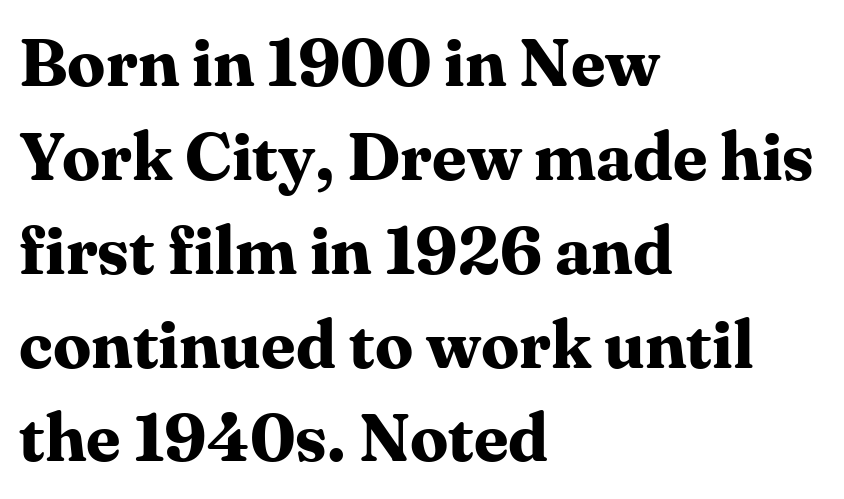
The image shows 68 px bold serif type, upright; set left-aligned, normal line spacing (1.38x), normal letter spacing, not underlined; medium stroke contrast and a medium x-height.
